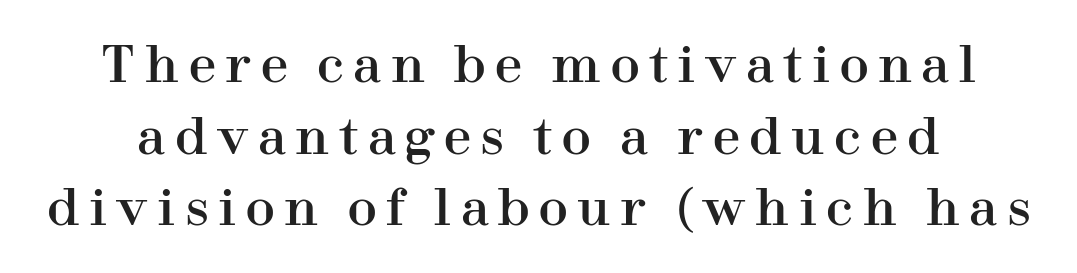
Upright lettering throughout. Look at the bottom of the vertical strokes: they flare into serifs here. The rendering inserts visible extra space after every character. Descenders hang freely into open space.
